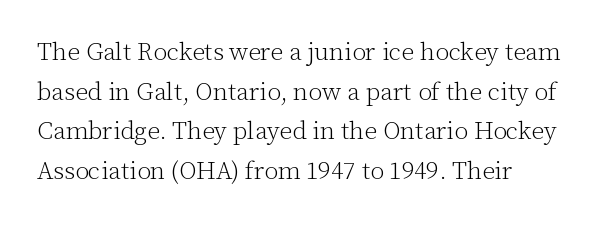
The image shows 25 px text type, upright; set left-aligned, normal line spacing (1.59x), normal letter spacing, not underlined.
